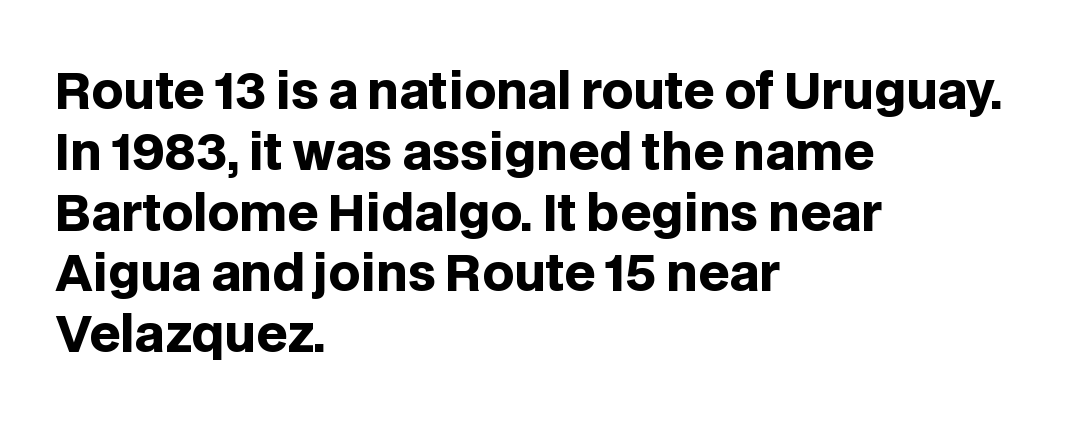
Q: Is the text bold? A: Yes.
Q: Is the text italic (slanted)? A: No, it is upright.
Q: Is the typeface a serif or a sans-serif typeface? A: Sans-serif.
Q: Is the text underlined? A: No.
Q: How is the paragraph aligned? A: Left-aligned.
Q: Is the spacing between letters normal or unusually wide? A: Normal.
Q: Width (condensed, normal, or wide)? A: Normal.
Q: Stroke contrast? A: Low.
Q: x-height? A: Large.
Q: Monospaced? A: No.
